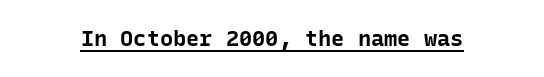
{"italic": "no", "bold": "yes", "underline": "yes", "letter_spacing": "normal", "letter_spacing_em": 0.0, "glyph_px": 22}
